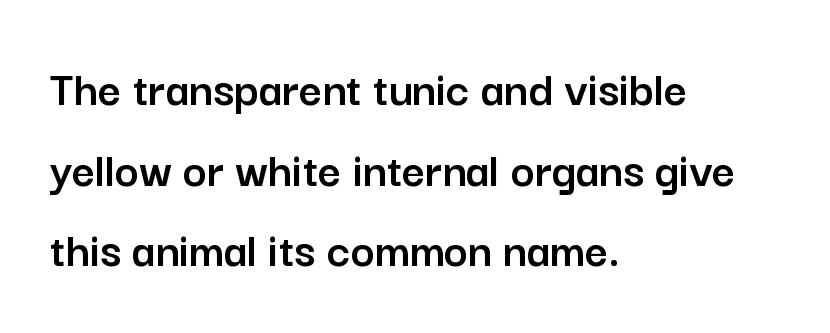
{"serif": "no", "italic": "no", "width": "normal", "stroke_contrast": "low", "x_height": "medium", "monospaced": "no", "underline": "no", "align": "left", "line_spacing": "normal", "line_spacing_ratio": 1.58, "letter_spacing": "normal", "letter_spacing_em": 0.0, "glyph_px": 51}
